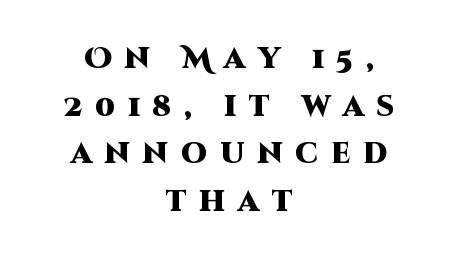
Q: Is the text bold? A: Yes.
Q: Is the text italic (slanted)? A: No, it is upright.
Q: Is the typeface a serif or a sans-serif typeface? A: Sans-serif.
Q: Is the text underlined? A: No.
Q: How is the paragraph aligned? A: Centered.
Q: Is the spacing between letters normal or unusually wide? A: Unusually wide.
Q: Is the spacing between lines tight, normal or loose? A: Normal.
Q: Width (condensed, normal, or wide)? A: Normal.
Q: Stroke contrast? A: High.
Q: x-height? A: Large.
Q: Monospaced? A: No.
